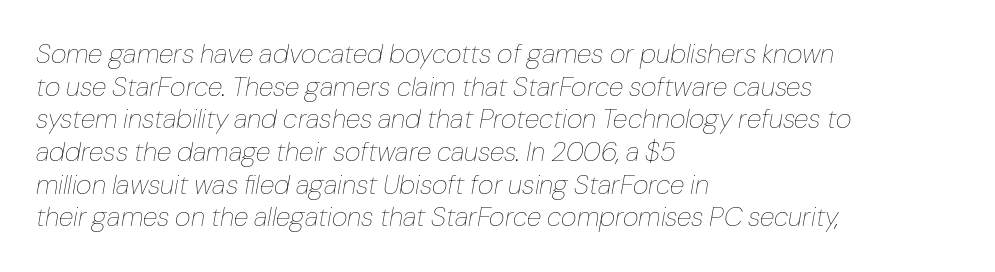
{"italic": "yes", "lean": "right", "slant_degrees": 10, "bold": "no", "underline": "no", "align": "left", "line_spacing_ratio": 1.21, "letter_spacing": "normal", "letter_spacing_em": 0.0, "glyph_px": 27}
